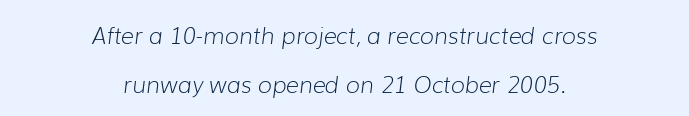
Q: Is the text bold? A: No.
Q: Is the text italic (slanted)? A: Yes, it leans right by about 7 degrees.
Q: Is the text underlined? A: No.
Q: How is the paragraph aligned? A: Centered.
Q: Is the spacing between letters normal or unusually wide? A: Normal.
Q: Is the spacing between lines tight, normal or loose? A: Loose.
